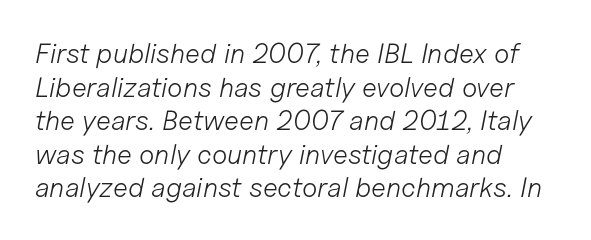
Nobody touched the tracking dial on this one. Any mark beneath the type? The region is blank. A typesetter would mark this as italic. The setting favours the left margin, as ordinary paragraphs usually do. Heft: none added — not bold. Spacing verdict: proportional, widths tailored to each character.
